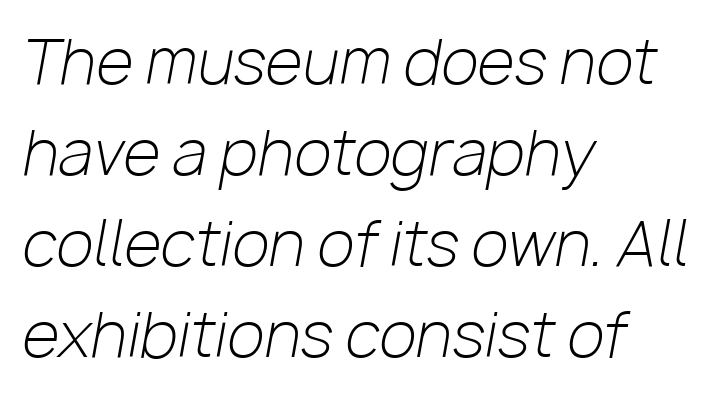
Q: Is the text bold? A: No.
Q: Is the text italic (slanted)? A: Yes, it leans right by about 10 degrees.
Q: Is the text underlined? A: No.
Q: How is the paragraph aligned? A: Left-aligned.
Q: Is the spacing between letters normal or unusually wide? A: Normal.
Q: Is the spacing between lines tight, normal or loose? A: Normal.
Q: Width (condensed, normal, or wide)? A: Normal.
Q: Stroke contrast? A: Low.
Q: x-height? A: Medium.
Q: Monospaced? A: No.
